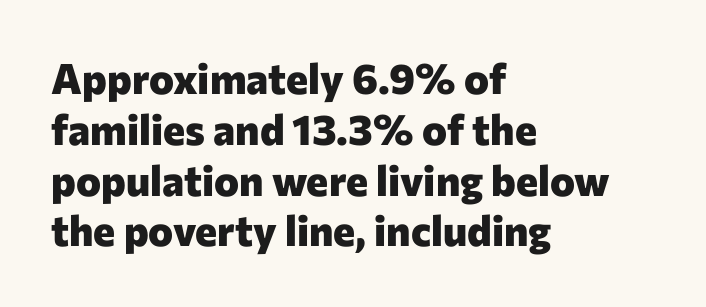
The image shows 42 px heavy sans-serif type, upright; set left-aligned, line spacing 1.21x, normal letter spacing, not underlined; low stroke contrast and a medium x-height.
